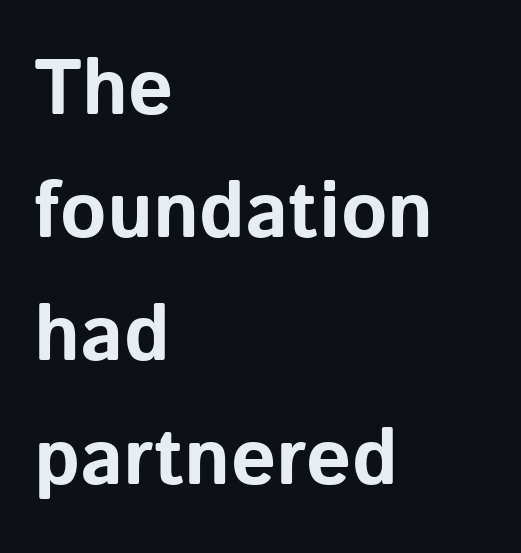
Type style note: lacks serifs. In CSS terms this would be text-align: left. Between one letter and the next there's only the usual sliver of space. Check the space under the baseline: it is left empty. You could not count columns in this text — the font is proportionally spaced.
